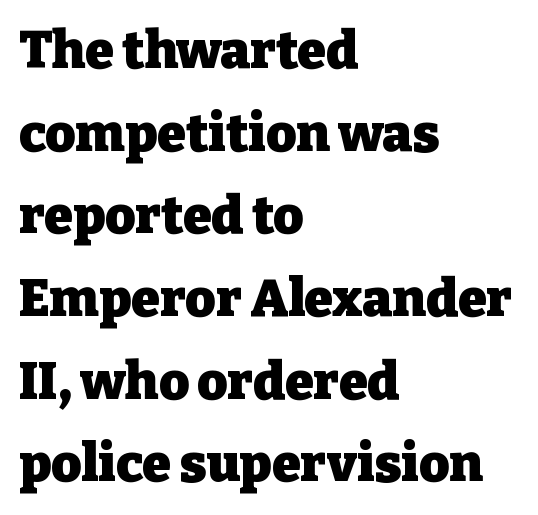
This rendering uses left alignment, leaving the right contour irregular. Regarding serifs, this sample has them. The rendering uses a bold face; every stroke is thick and dark. Note the varied advance widths — an 'i' is clearly narrower than an 'm'.
